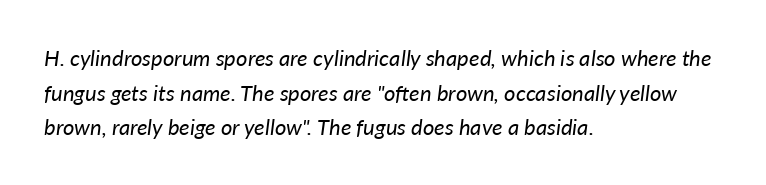
Honestly, the letter spacing is just normal — you wouldn't notice it. Slant detected: the letters are inclined. This is not heavy type; no bold has been used. One-word summary of the alignment: left. Honestly, the row spacing looks completely unremarkable.
